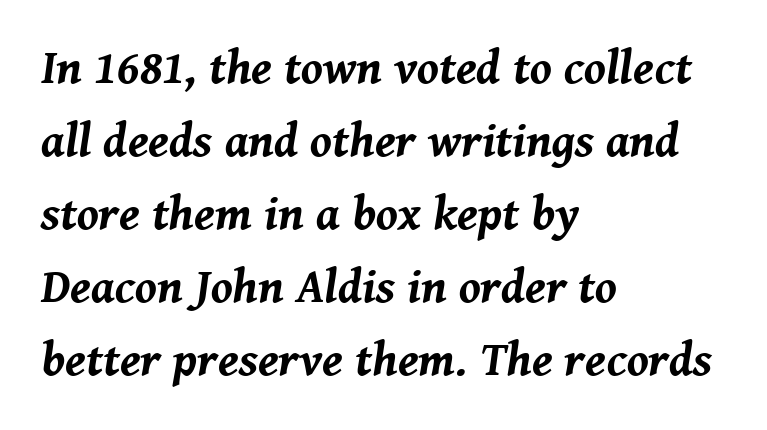
The image shows 48 px bold type, italic (leaning right); set left-aligned, normal line spacing (1.52x), normal letter spacing, not underlined; medium stroke contrast and a medium x-height.
